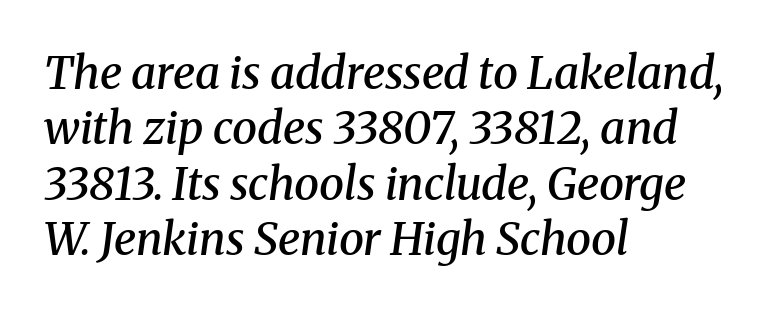
{"serif": "yes", "italic": "yes", "lean": "right", "slant_degrees": 8, "bold": "semi", "weight": "semibold", "width": "normal", "stroke_contrast": "medium", "x_height": "medium", "monospaced": "no", "underline": "no", "align": "left", "line_spacing_ratio": 1.23, "letter_spacing": "normal", "letter_spacing_em": 0.0, "glyph_px": 45}
